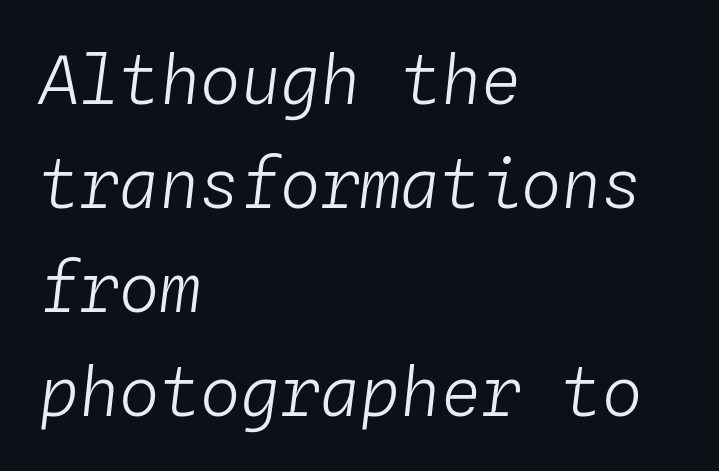
{"italic": "yes", "lean": "right", "slant_degrees": 4, "bold": "no", "weight": "light", "width": "normal", "stroke_contrast": "low", "x_height": "medium", "monospaced": "yes", "underline": "no", "align": "left", "line_spacing": "normal", "line_spacing_ratio": 1.55, "letter_spacing": "normal", "letter_spacing_em": 0.0, "glyph_px": 67}
